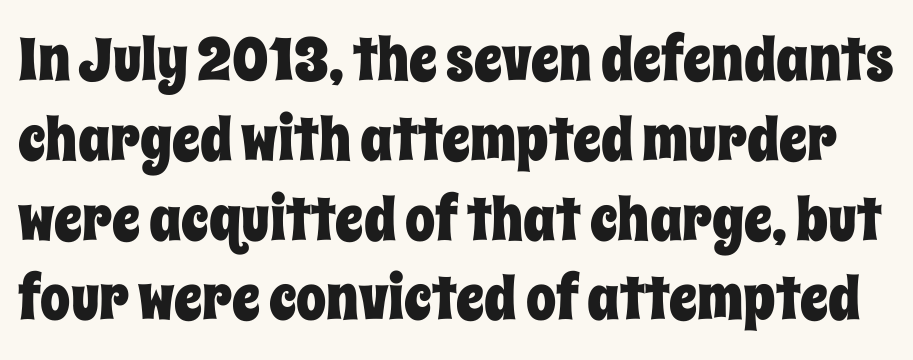
{"italic": "no", "width": "condensed", "stroke_contrast": "low", "x_height": "large", "monospaced": "no", "underline": "no", "line_spacing": "normal", "line_spacing_ratio": 1.33, "letter_spacing": "normal", "letter_spacing_em": 0.0, "glyph_px": 60}
